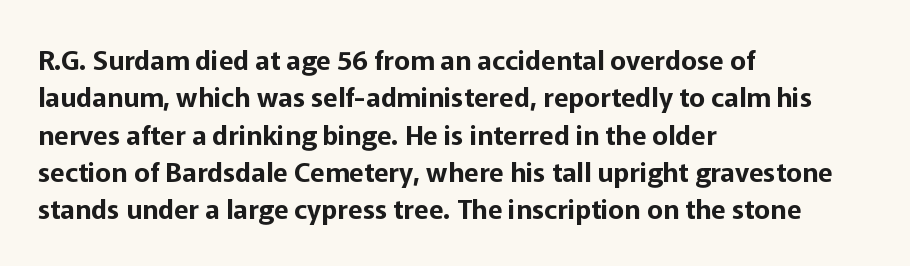
Normally led — the rows are evenly, conventionally spaced. Letter spacing: default. This is the regular roman posture of the typeface. Clear beneath every line of the passage. This rendering uses left alignment, leaving the right contour irregular.
